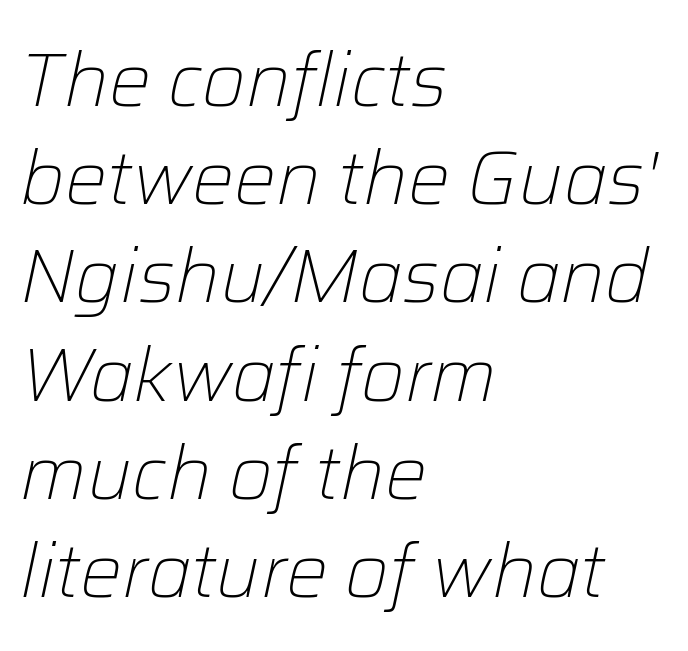
{"italic": "yes", "lean": "right", "slant_degrees": 12, "bold": "no", "weight": "light", "width": "normal", "stroke_contrast": "low", "x_height": "medium", "monospaced": "no", "underline": "no", "align": "left", "line_spacing": "normal", "line_spacing_ratio": 1.31, "letter_spacing": "normal", "letter_spacing_em": 0.0, "glyph_px": 75}
